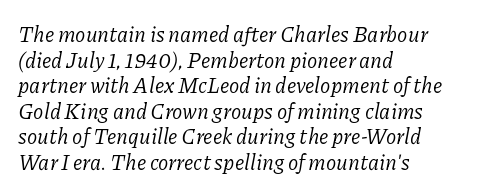
The image shows 21 px text type, italic (leaning right); set left-aligned, line spacing 1.22x, normal letter spacing, not underlined.
